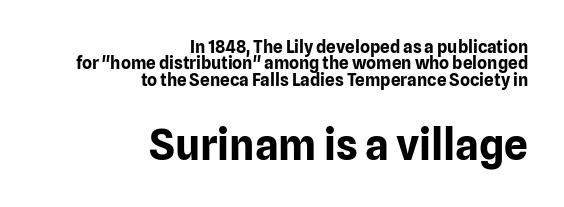
The specimen reads as upright at a glance. Character size in the trailing block exceeds that of the leading block. The gap between lines stays unmarked. Does extra space separate the letters? No, they use regular spacing.
